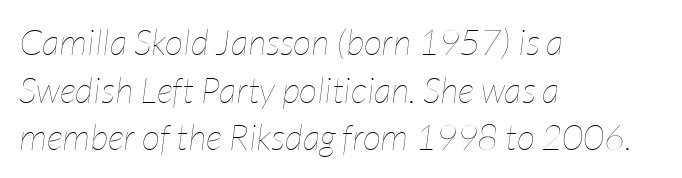
The block of text has a typical density, with ordinary space between rows. Emphasis-style slanted type is in use. Weight: not bold — regular or lighter. The space beneath each line is pristine and unruled.
